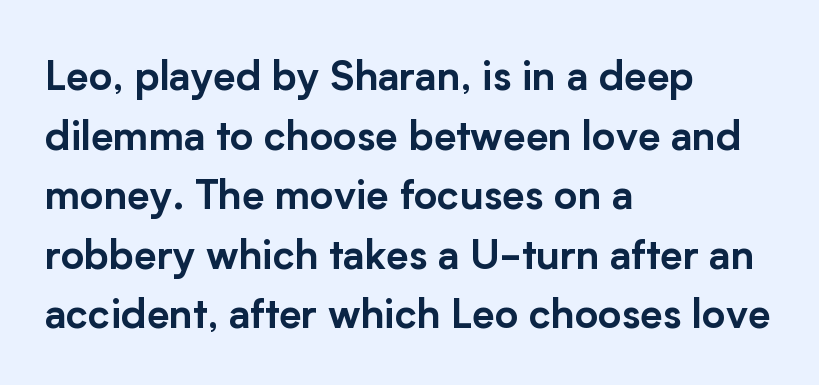
A sans-serif font was chosen for this passage. Does the copy run flush right? No — it runs flush left. Leading: standard. Do the letters lean? They stand straight. The foot of each line stays bare and open.
